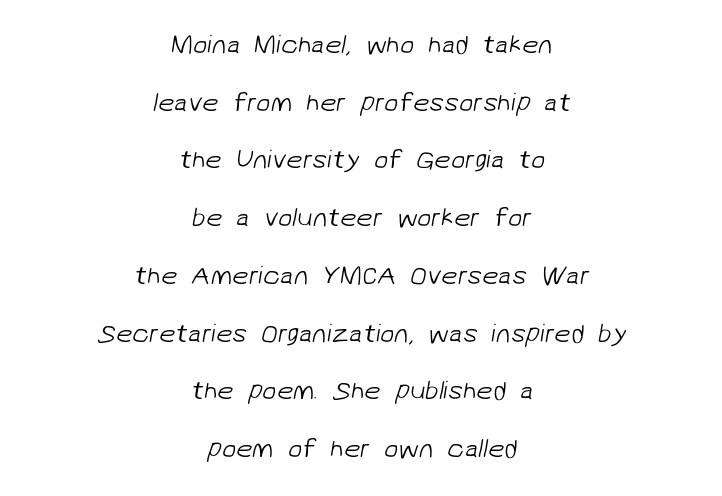
Q: Is the text bold? A: No.
Q: Is the text underlined? A: No.
Q: How is the paragraph aligned? A: Centered.
Q: Is the spacing between letters normal or unusually wide? A: Normal.
Q: Is the spacing between lines tight, normal or loose? A: Loose.
